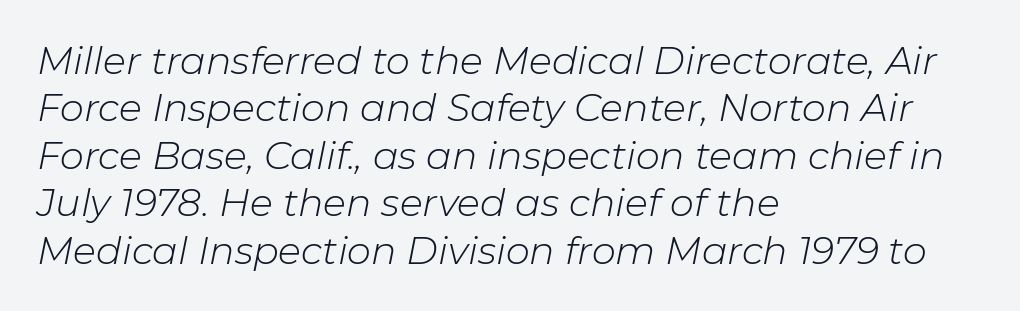
{"italic": "yes", "lean": "right", "slant_degrees": 11, "bold": "no", "weight": "light", "width": "normal", "stroke_contrast": "low", "x_height": "medium", "monospaced": "no", "underline": "no", "align": "left", "line_spacing": "normal", "line_spacing_ratio": 1.25, "letter_spacing": "normal", "letter_spacing_em": 0.0, "glyph_px": 38}
